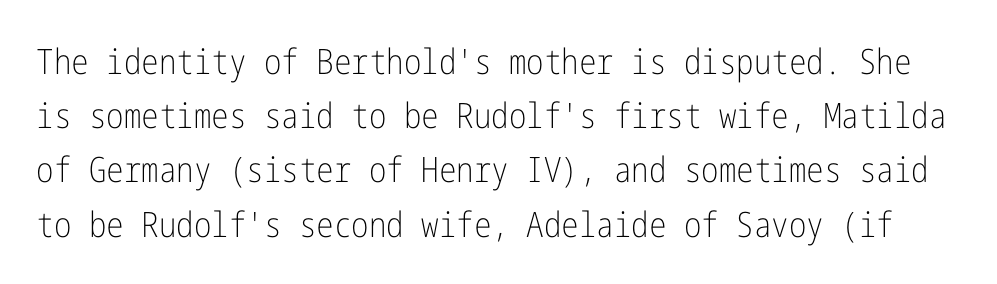
The image shows 35 px light, condensed sans-serif type, upright; set normal line spacing (1.55x), normal letter spacing, not underlined; low stroke contrast and a medium x-height.
